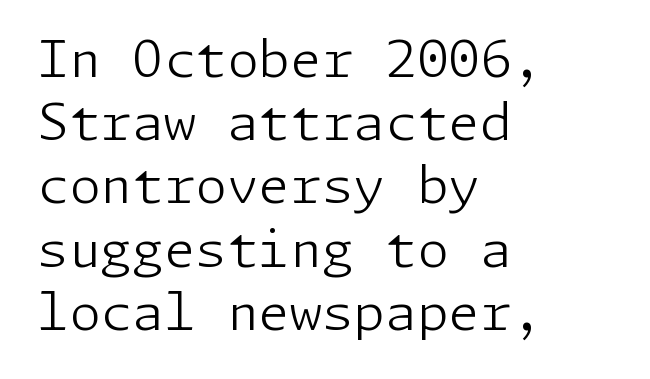
I'd call this a sans setting — the letters go barefoot. Caption: standard tracking, unaltered. This reads as an unemphasized weight, regular at the heaviest. Just letters on the line, the space beneath them empty.
